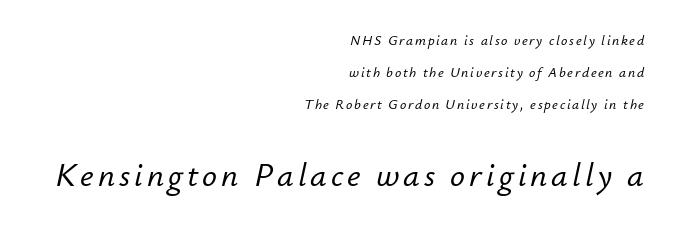
This layout puts the modest block above and the oversized block below. Think of a printed novel: that variable character pitch is what you see here. The baseline area is clear. Compared with a flush-left layout, this one pins lines to the opposite, right side. It's the slanting kind of type. The lines are spread far apart with generous leading.
